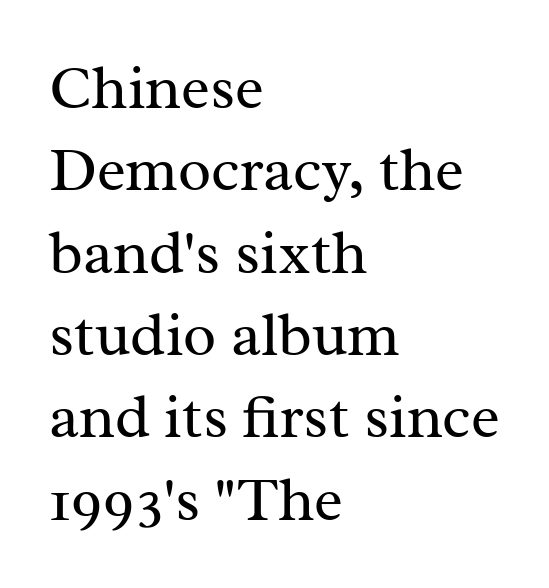
{"serif": "yes", "italic": "no", "bold": "no", "weight": "regular", "width": "normal", "stroke_contrast": "medium", "x_height": "medium", "monospaced": "no", "underline": "no", "align": "left", "line_spacing": "normal", "line_spacing_ratio": 1.35, "letter_spacing": "normal", "letter_spacing_em": 0.0, "glyph_px": 61}
